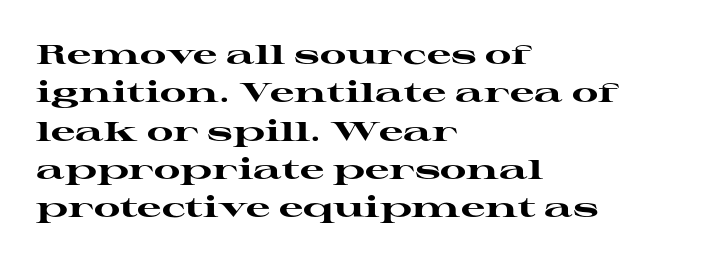
{"italic": "no", "bold": "yes", "underline": "no", "align": "left", "line_spacing": "normal", "line_spacing_ratio": 1.42, "letter_spacing": "normal", "letter_spacing_em": 0.0, "glyph_px": 27}
